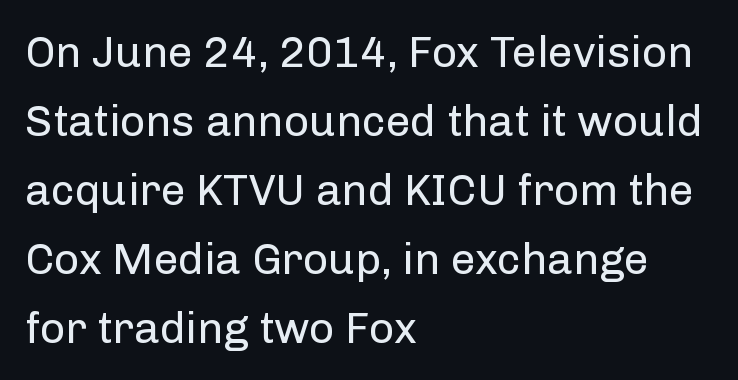
Q: Is the text bold? A: No.
Q: Is the text italic (slanted)? A: No, it is upright.
Q: Is the typeface a serif or a sans-serif typeface? A: Sans-serif.
Q: Is the text underlined? A: No.
Q: How is the paragraph aligned? A: Left-aligned.
Q: Is the spacing between letters normal or unusually wide? A: Normal.
Q: Is the spacing between lines tight, normal or loose? A: Normal.
Q: Width (condensed, normal, or wide)? A: Normal.
Q: Stroke contrast? A: Low.
Q: x-height? A: Medium.
Q: Monospaced? A: No.
